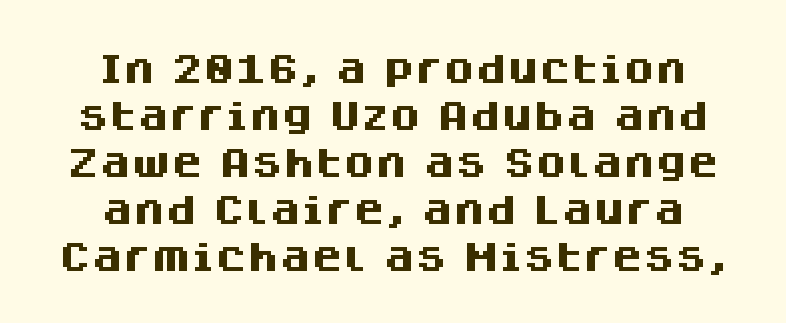
The typography opts for an upright posture over an oblique one. Tracking here is standard; glyphs follow each other at the usual distance. Think of a printed novel: that variable character pitch is what you see here. What kind of face is this? One without serifs — a sans. This rendering features lettering with no underline.
